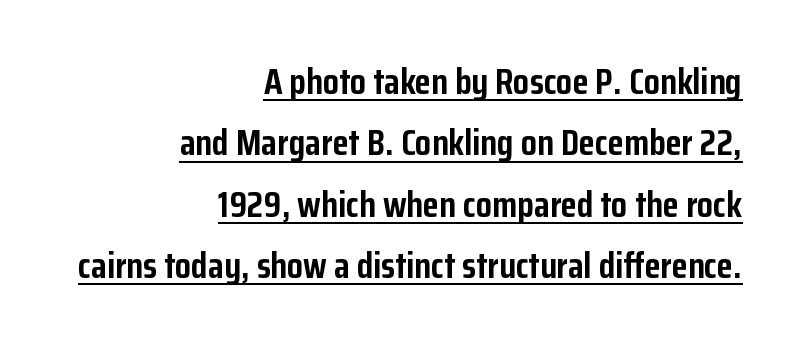
Q: Is the text bold? A: Yes.
Q: Is the text italic (slanted)? A: No, it is upright.
Q: Is the typeface a serif or a sans-serif typeface? A: Sans-serif.
Q: Is the text underlined? A: Yes.
Q: How is the paragraph aligned? A: Right-aligned.
Q: Is the spacing between letters normal or unusually wide? A: Normal.
Q: Is the spacing between lines tight, normal or loose? A: Normal.
Q: Width (condensed, normal, or wide)? A: Condensed.
Q: Stroke contrast? A: Low.
Q: x-height? A: Medium.
Q: Monospaced? A: No.
